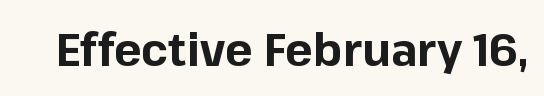
The image shows 46 px bold sans-serif type, upright; set normal letter spacing, not underlined; low stroke contrast and a medium x-height.
